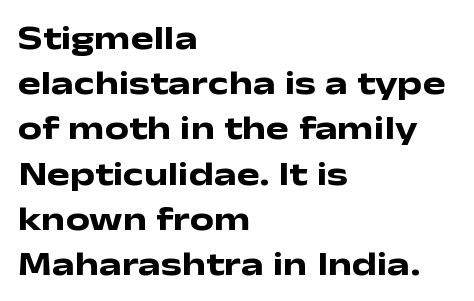
{"serif": "no", "italic": "no", "bold": "yes", "weight": "heavy", "width": "wide", "stroke_contrast": "low", "x_height": "medium", "monospaced": "no", "underline": "no", "align": "left", "line_spacing": "normal", "line_spacing_ratio": 1.33, "letter_spacing": "normal", "letter_spacing_em": 0.0, "glyph_px": 34}
